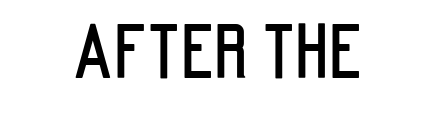
A roman cut, with each character standing at attention. How are the letters spaced? Ordinarily, with no added tracking. This rendering employs a face without finishing strokes, i.e., a sans-serif. Do the characters align in a grid? No, the font is proportional.
